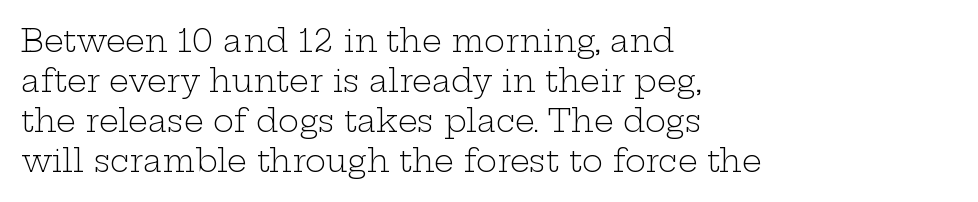
{"serif": "yes", "italic": "no", "bold": "no", "weight": "light", "width": "wide", "stroke_contrast": "low", "x_height": "medium", "monospaced": "no", "underline": "no", "align": "left", "line_spacing": "normal", "line_spacing_ratio": 1.29, "letter_spacing": "normal", "letter_spacing_em": 0.0, "glyph_px": 31}
